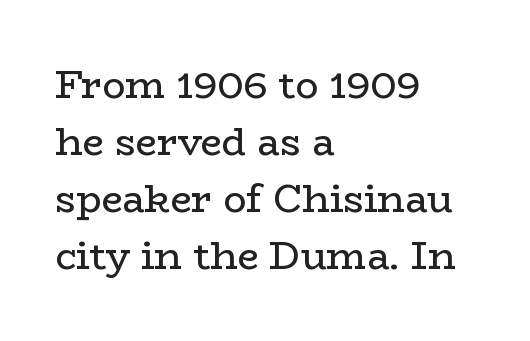
A roman cut, with each character standing at attention. Is this a fixed-width face? No — the glyphs have proportional, varying widths. Nothing unusual about the tracking: characters are spaced as the font intends. Unmarked baselines from the first word to the last. The rendering shows small feet on the letterforms — a serif design.
